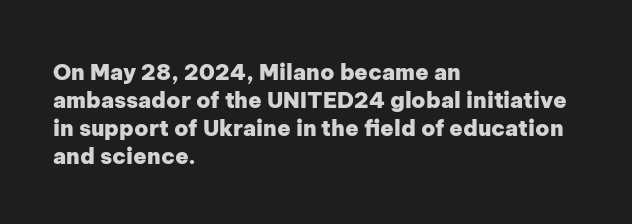
The image shows 22 px bold type, upright; set left-aligned, normal line spacing (1.28x), normal letter spacing, not underlined.
